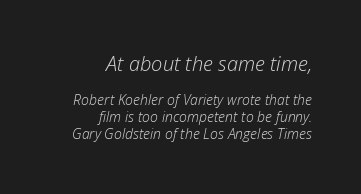
The image shows 20 px text type, italic (leaning right); set right-aligned, line spacing 1.23x, normal letter spacing, not underlined; the first (top) block is 1.43x larger.
